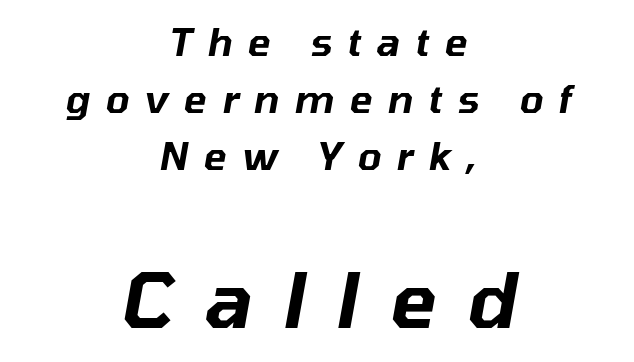
{"italic": "yes", "lean": "right", "slant_degrees": 10, "width": "normal", "stroke_contrast": "low", "x_height": "medium", "monospaced": "no", "underline": "no", "align": "center", "line_spacing": "normal", "line_spacing_ratio": 1.5, "letter_spacing": "wide", "letter_spacing_em": 0.4, "larger_block": "second", "size_ratio": 2.03, "glyph_px": 77}
